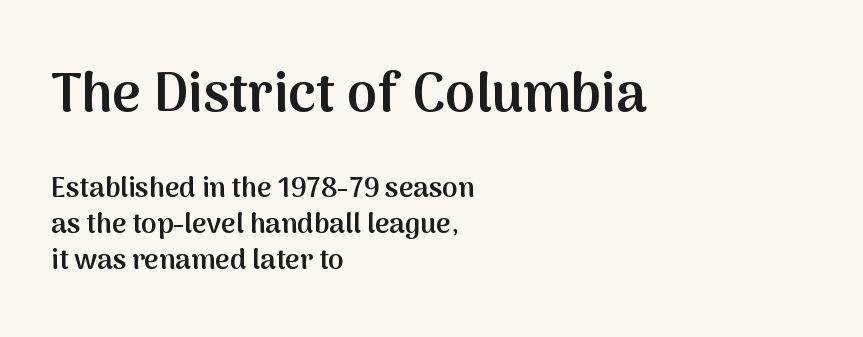
Are there feet on the stems? There aren't — it's a sans. Bold? Not quite — semibold, heavier than regular but stopping short. Bare-footed words on every line. Which margin do the lines hug? The left one — the right edge is uneven.
